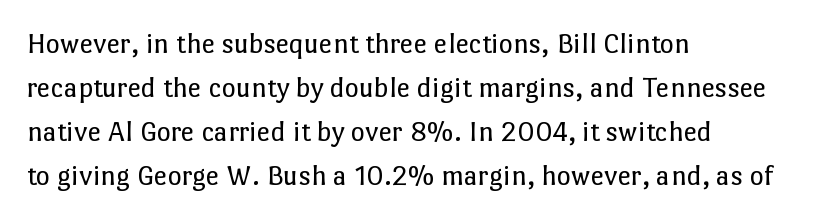
The image shows 30 px regular-weight type, upright; set left-aligned, normal line spacing (1.47x), normal letter spacing, not underlined; low stroke contrast and a medium x-height.
